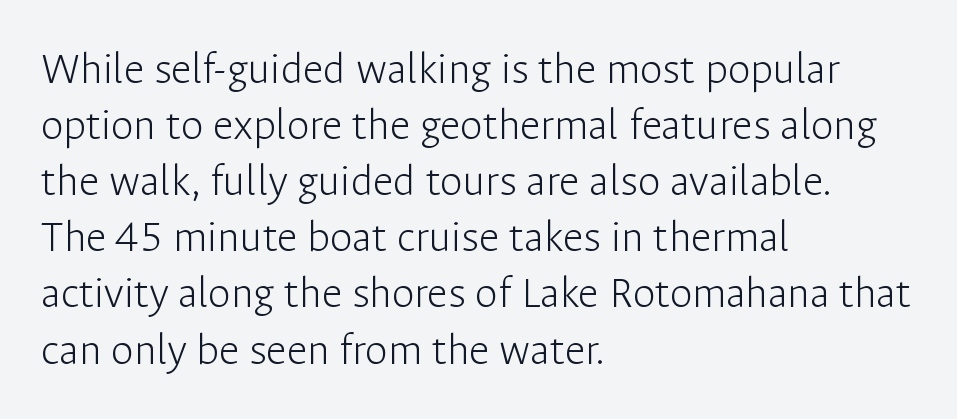
Character widths vary here, with narrow letters taking less room than wide ones. Which margin do the lines hug? The left one — the right edge is uneven. Serifs: no, the terminals of the letterforms are clean. The passage shown has conventional tracking throughout.
